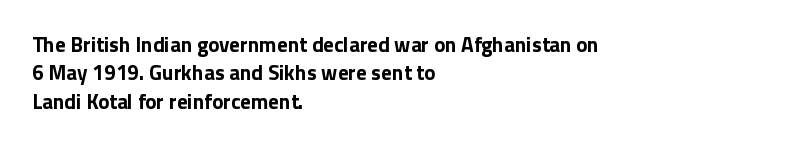
Q: Is the text bold? A: Yes.
Q: Is the text italic (slanted)? A: No, it is upright.
Q: Is the text underlined? A: No.
Q: How is the paragraph aligned? A: Left-aligned.
Q: Is the spacing between letters normal or unusually wide? A: Normal.
Q: Is the spacing between lines tight, normal or loose? A: Normal.
